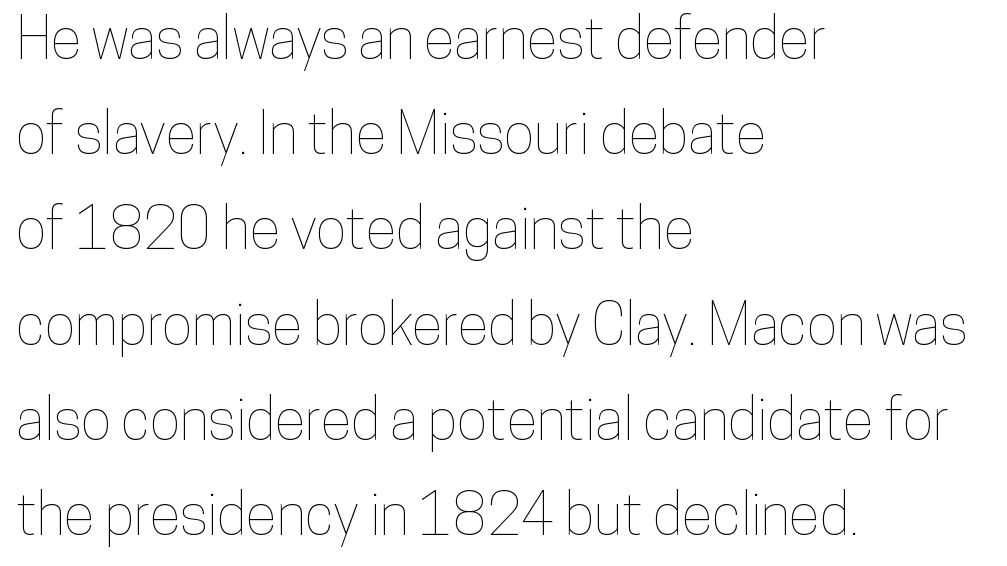
The image shows 57 px condensed type, upright; set left-aligned, normal line spacing (1.67x), normal letter spacing, not underlined; low stroke contrast and a medium x-height.
